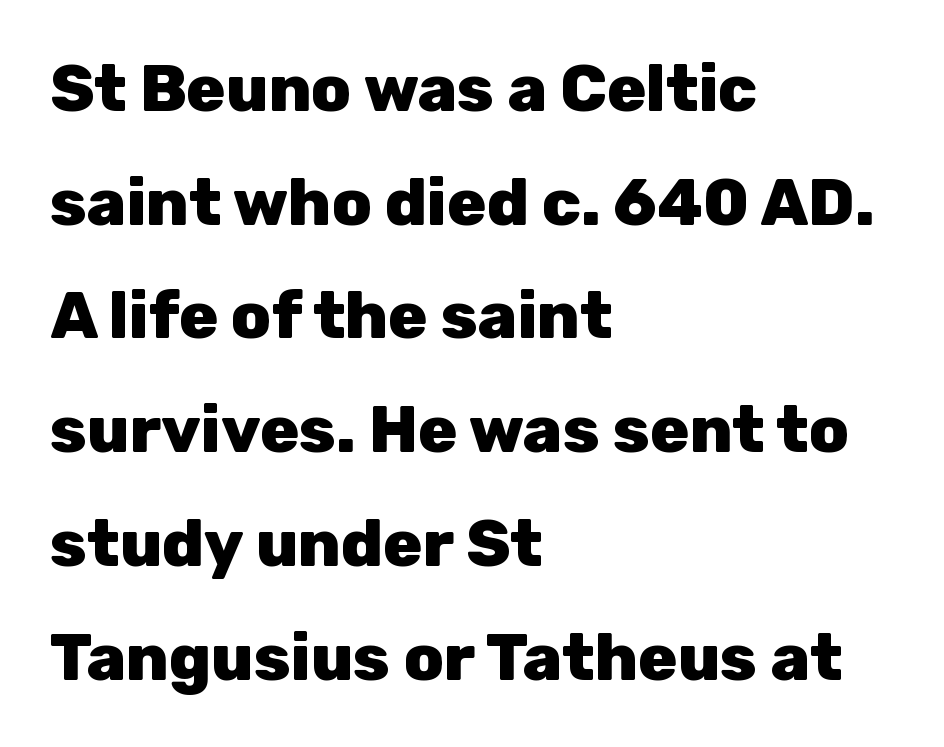
{"serif": "no", "italic": "no", "bold": "yes", "weight": "heavy", "width": "normal", "stroke_contrast": "low", "x_height": "medium", "monospaced": "no", "underline": "no", "align": "left", "line_spacing_ratio": 1.75, "letter_spacing": "normal", "letter_spacing_em": 0.0, "glyph_px": 65}
